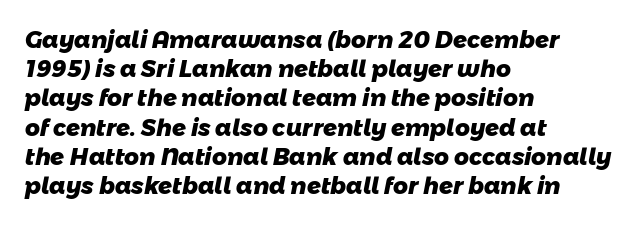
Q: Is the text bold? A: Yes.
Q: Is the text underlined? A: No.
Q: How is the paragraph aligned? A: Left-aligned.
Q: Is the spacing between letters normal or unusually wide? A: Normal.
Q: Is the spacing between lines tight, normal or loose? A: Normal.
